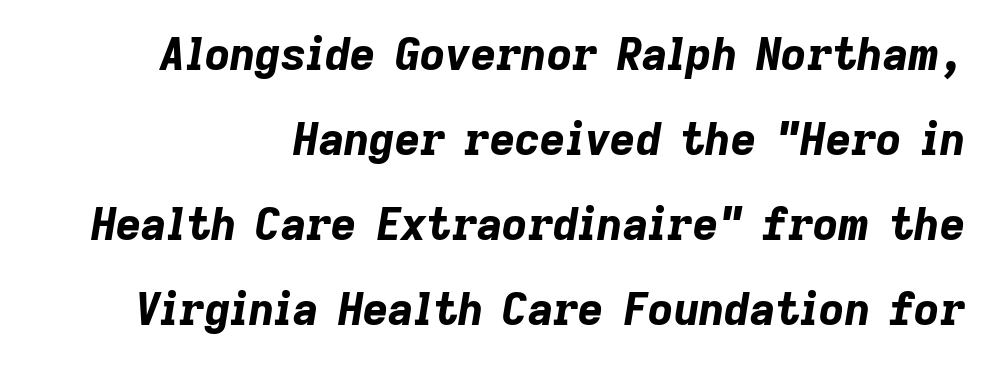
One glance says open: line gaps are wider than usual. When letters slant like this, we call the style italic. The typesetter chose a ragged-left arrangement here. Does extra space separate the letters? No, they use regular spacing. Pretty heavy lettering here — definitely bold. Spacing verdict: proportional, widths tailored to each character.
